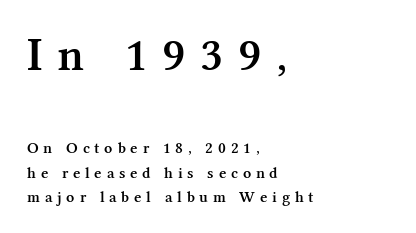
Q: Is the text bold? A: Semi-bold.
Q: Is the text italic (slanted)? A: No, it is upright.
Q: Is the typeface a serif or a sans-serif typeface? A: Serif.
Q: Is the text underlined? A: No.
Q: How is the paragraph aligned? A: Left-aligned.
Q: Is the spacing between letters normal or unusually wide? A: Unusually wide.
Q: Is the spacing between lines tight, normal or loose? A: Normal.
Q: Which block of text is set in a larger size, the first (top) or the second (bottom)? A: The first (top) one.
Q: Width (condensed, normal, or wide)? A: Normal.
Q: Stroke contrast? A: Medium.
Q: x-height? A: Medium.
Q: Monospaced? A: No.
